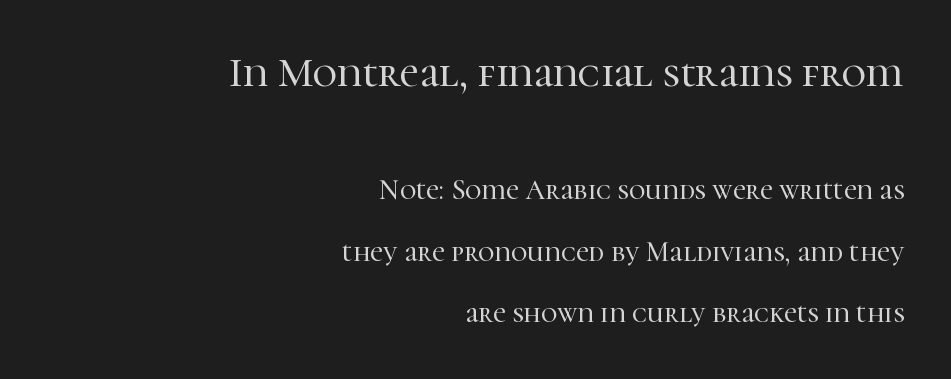
Q: Is the text italic (slanted)? A: No, it is upright.
Q: Is the typeface a serif or a sans-serif typeface? A: Serif.
Q: Is the text underlined? A: No.
Q: How is the paragraph aligned? A: Right-aligned.
Q: Is the spacing between letters normal or unusually wide? A: Normal.
Q: Is the spacing between lines tight, normal or loose? A: Loose.
Q: Which block of text is set in a larger size, the first (top) or the second (bottom)? A: The first (top) one.
Q: Width (condensed, normal, or wide)? A: Normal.
Q: Stroke contrast? A: High.
Q: x-height? A: Medium.
Q: Monospaced? A: No.
